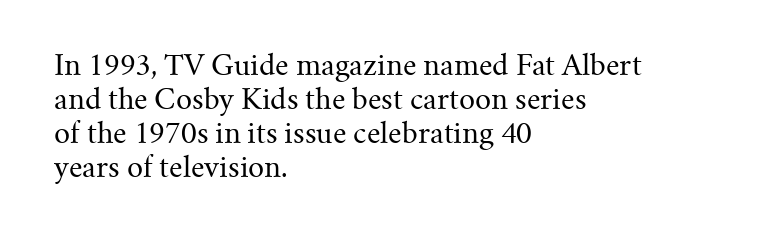
The image shows 28 px regular-weight serif type, upright; set left-aligned, line spacing 1.21x, normal letter spacing, not underlined; medium stroke contrast and a small x-height.
